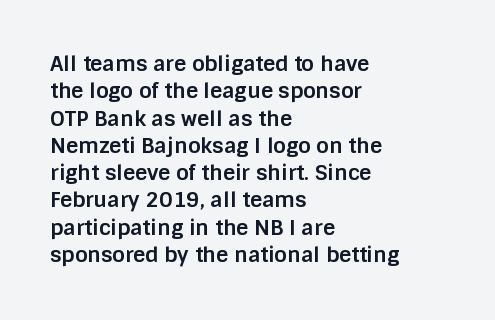
The image shows 21 px bold type, upright; set left-aligned, normal line spacing (1.3x), normal letter spacing, not underlined.
